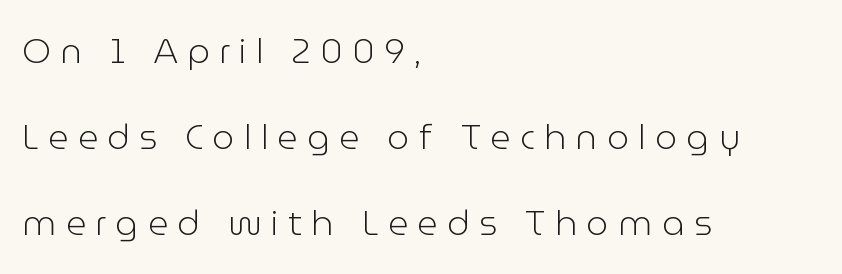
The image shows 35 px light sans-serif type, upright; set left-aligned, loose line spacing (2.46x), unusually wide letter spacing (+0.27 em), not underlined; low stroke contrast and a medium x-height.
